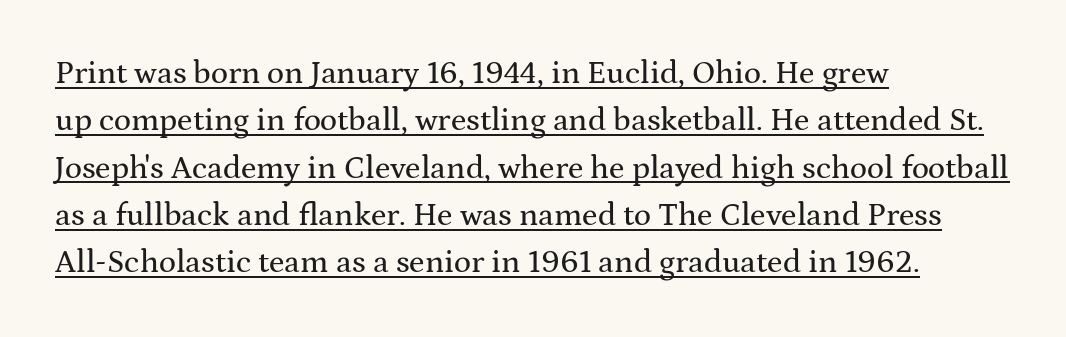
The face used here is seriffed, in the tradition of book romans. You could not count columns in this text — the font is proportionally spaced. Nope, not italic — everything's standing straight. The gaps between neighbouring characters are ordinary and unremarkable. The lines are quadded left.
